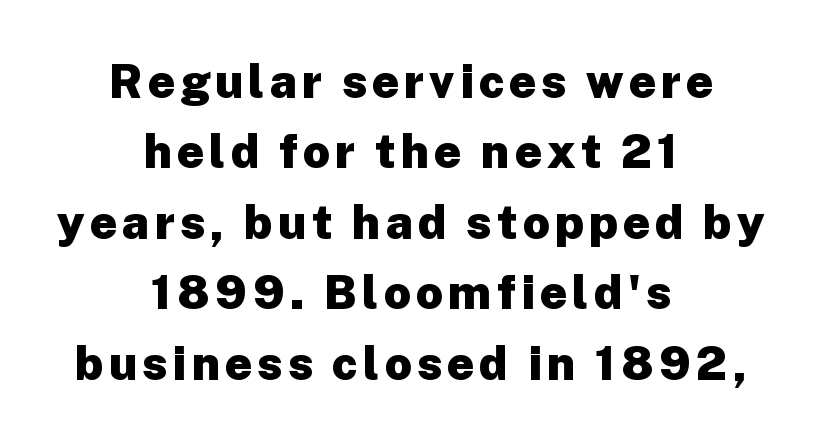
Q: Is the text bold? A: Yes.
Q: Is the text italic (slanted)? A: No, it is upright.
Q: Is the typeface a serif or a sans-serif typeface? A: Sans-serif.
Q: Is the text underlined? A: No.
Q: How is the paragraph aligned? A: Centered.
Q: Is the spacing between lines tight, normal or loose? A: Normal.
Q: Width (condensed, normal, or wide)? A: Normal.
Q: Stroke contrast? A: Low.
Q: x-height? A: Medium.
Q: Monospaced? A: No.
